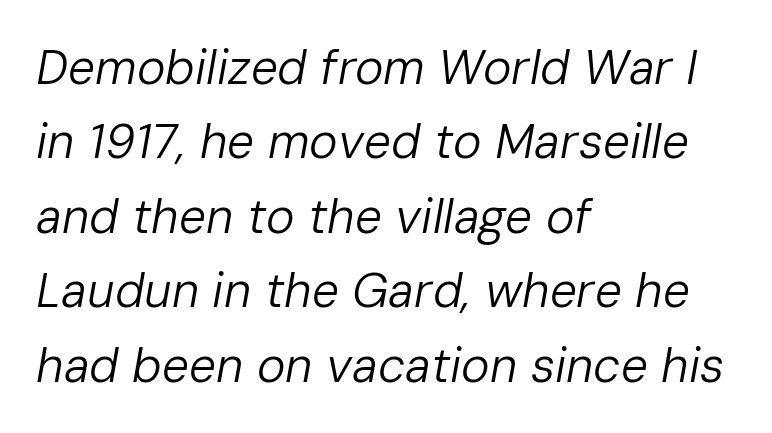
{"italic": "yes", "lean": "right", "slant_degrees": 10, "bold": "no", "weight": "regular", "width": "normal", "stroke_contrast": "low", "x_height": "medium", "monospaced": "no", "underline": "no", "align": "left", "line_spacing": "normal", "line_spacing_ratio": 1.55, "letter_spacing": "normal", "letter_spacing_em": 0.0, "glyph_px": 48}
